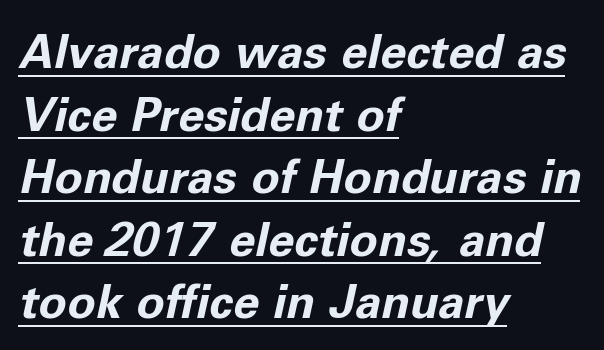
Q: Is the text bold? A: Yes.
Q: Is the text italic (slanted)? A: Yes, it leans right by about 11 degrees.
Q: Is the text underlined? A: Yes.
Q: How is the paragraph aligned? A: Left-aligned.
Q: Is the spacing between letters normal or unusually wide? A: Normal.
Q: Is the spacing between lines tight, normal or loose? A: Normal.
Q: Width (condensed, normal, or wide)? A: Normal.
Q: Stroke contrast? A: Low.
Q: x-height? A: Medium.
Q: Monospaced? A: No.
